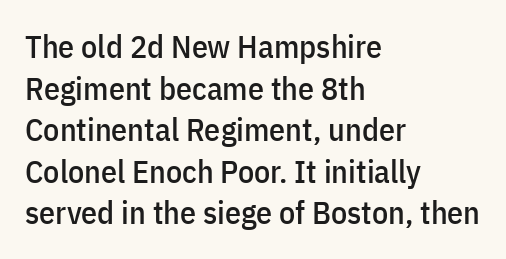
The image shows 32 px condensed sans-serif type, upright; set left-aligned, normal line spacing (1.3x), normal letter spacing, not underlined; low stroke contrast and a medium x-height.
